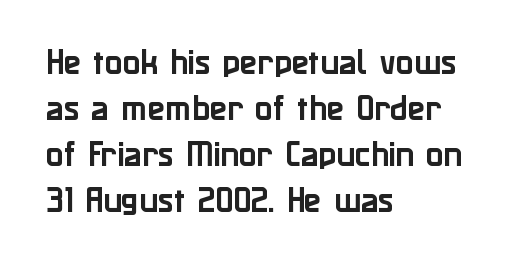
Note the varied advance widths — an 'i' is clearly narrower than an 'm'. Teacher's note: observe the even left margin — that is flush-left alignment. Students, note that the glyphs here touch the page at normal intervals. The line-height multiplier appears to be the usual default.
